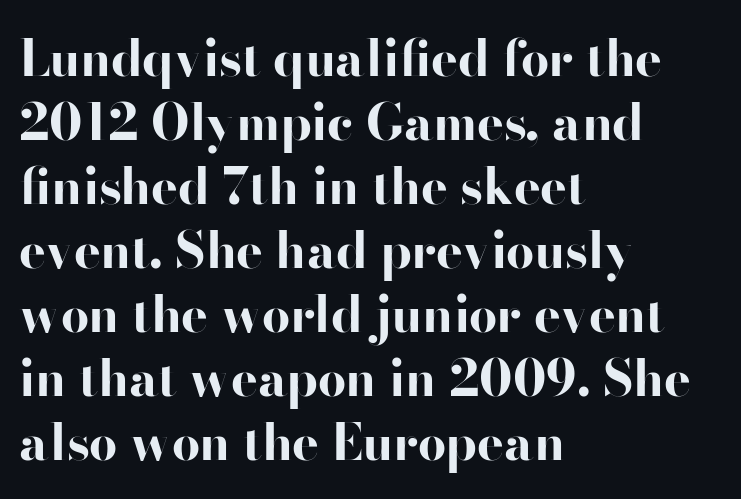
The image shows 50 px bold, wide sans-serif type, upright; set left-aligned, normal line spacing (1.28x), normal letter spacing, not underlined; high stroke contrast and a small x-height.
